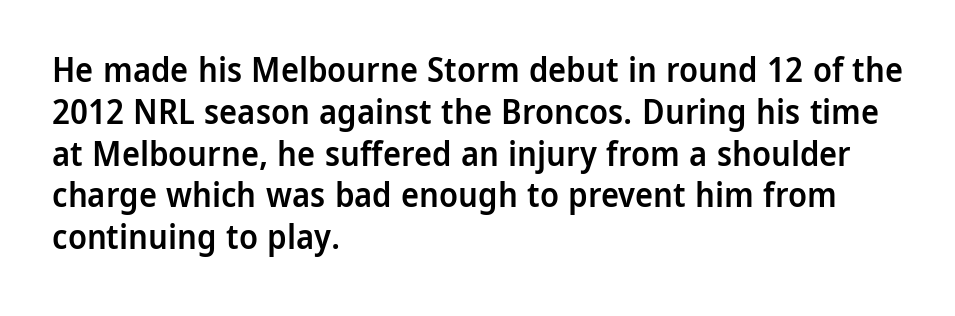
Q: Is the text bold? A: Semi-bold.
Q: Is the text italic (slanted)? A: No, it is upright.
Q: Is the typeface a serif or a sans-serif typeface? A: Sans-serif.
Q: Is the text underlined? A: No.
Q: How is the paragraph aligned? A: Left-aligned.
Q: Is the spacing between letters normal or unusually wide? A: Normal.
Q: Width (condensed, normal, or wide)? A: Normal.
Q: Stroke contrast? A: Low.
Q: x-height? A: Medium.
Q: Monospaced? A: No.
